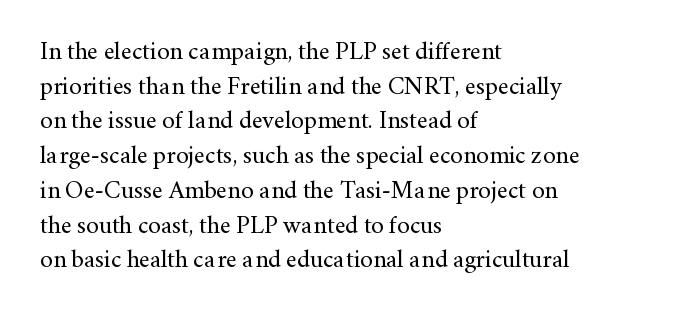
Q: Is the text bold? A: No.
Q: Is the text italic (slanted)? A: No, it is upright.
Q: Is the text underlined? A: No.
Q: How is the paragraph aligned? A: Left-aligned.
Q: Is the spacing between letters normal or unusually wide? A: Normal.
Q: Is the spacing between lines tight, normal or loose? A: Normal.
